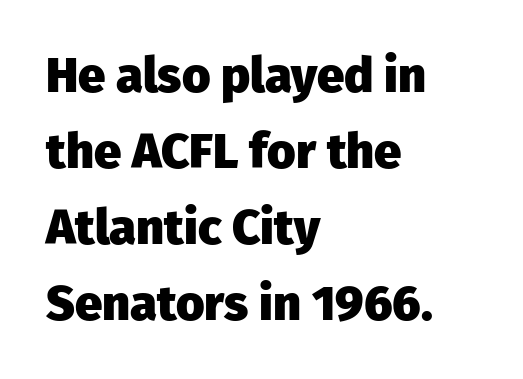
The image shows 49 px heavy sans-serif type, upright; set left-aligned, normal line spacing (1.55x), normal letter spacing, not underlined; low stroke contrast and a medium x-height.
